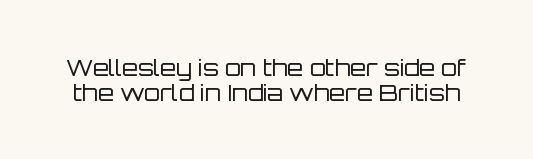
{"italic": "no", "bold": "no", "underline": "no", "line_spacing": "tight", "line_spacing_ratio": 1.08, "letter_spacing": "normal", "letter_spacing_em": 0.0, "glyph_px": 23}
